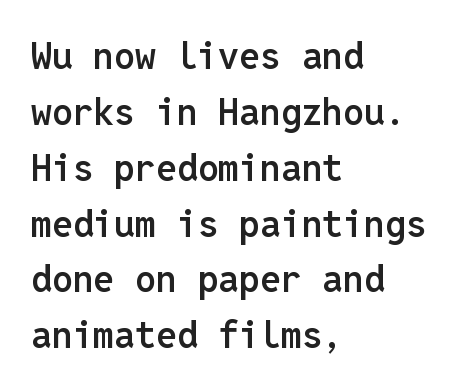
Q: Is the text bold? A: Semi-bold.
Q: Is the text italic (slanted)? A: No, it is upright.
Q: Is the typeface a serif or a sans-serif typeface? A: Sans-serif.
Q: Is the text underlined? A: No.
Q: How is the paragraph aligned? A: Left-aligned.
Q: Is the spacing between letters normal or unusually wide? A: Normal.
Q: Is the spacing between lines tight, normal or loose? A: Normal.
Q: Width (condensed, normal, or wide)? A: Normal.
Q: Stroke contrast? A: Low.
Q: x-height? A: Medium.
Q: Monospaced? A: Yes.
